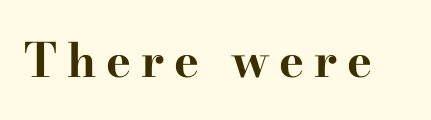
The image shows 47 px bold, wide serif type, upright; set unusually wide letter spacing (+0.21 em), not underlined; high stroke contrast and a small x-height.
